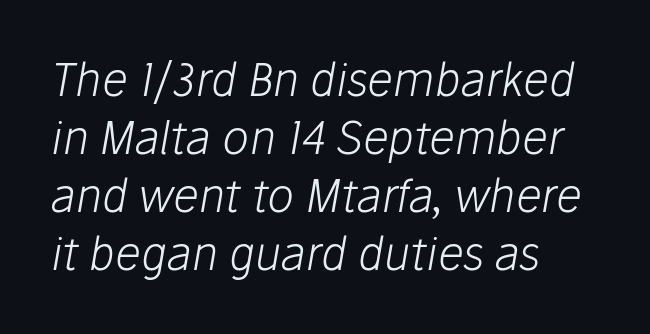
The weight would be labelled regular, book, light, or lighter still. This rendering features lettering with no underline. A typesetter would call this proportional, since set widths differ per character. Where is the straight margin? On the left.
